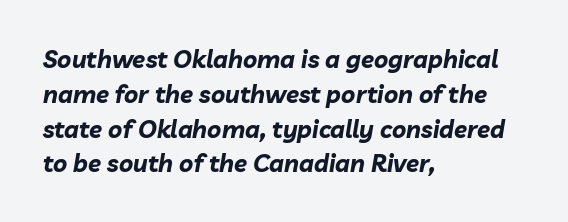
Typeset ragged right — the left edge is the straight one. These lines sit exactly where default settings would place them. These lines carry a lot of weight — the face is fully bold. Quick note: underline off.
